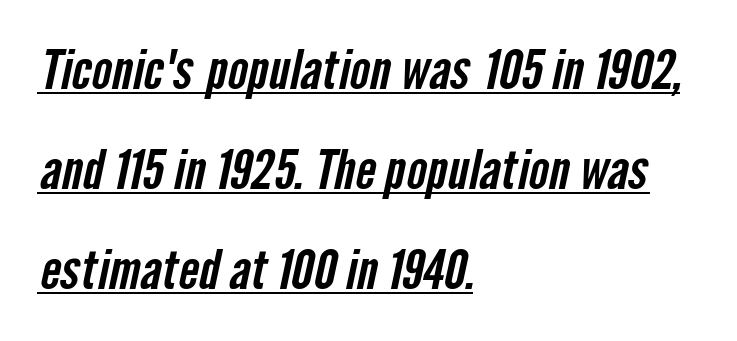
The image shows 54 px condensed sans-serif type; set left-aligned, line spacing 1.85x, normal letter spacing, underlined; low stroke contrast and a medium x-height.
